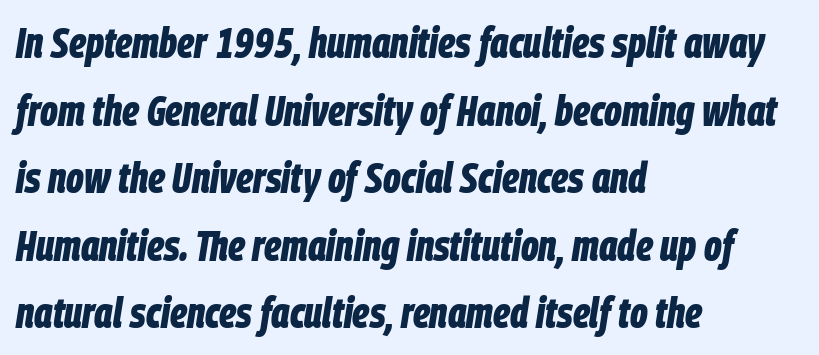
The ragged edge is on the right, which tells us the setting is flush left. This sample has the flowing, uneven cadence of proportional lettering. Typographic density is high because the face is bold. Has an underline been added? It has not.
